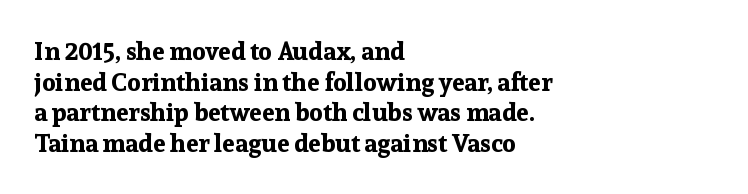
{"italic": "no", "bold": "yes", "underline": "no", "align": "left", "line_spacing_ratio": 1.23, "letter_spacing": "normal", "letter_spacing_em": 0.0, "glyph_px": 25}
